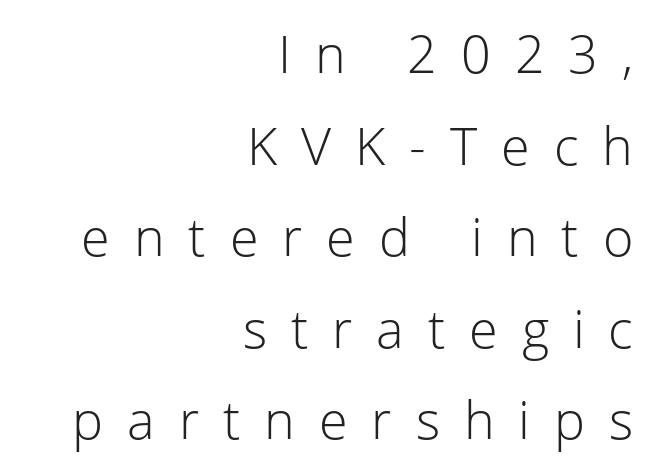
The rendering shows plain stroke endings on the letterforms — a sans-serif design. The lettering holds an erect, upright posture throughout. On a weight scale, this lands at 450 or below. Think of a printed novel: that variable character pitch is what you see here. Display-style spreading of the glyphs; the letterfit is very open.
